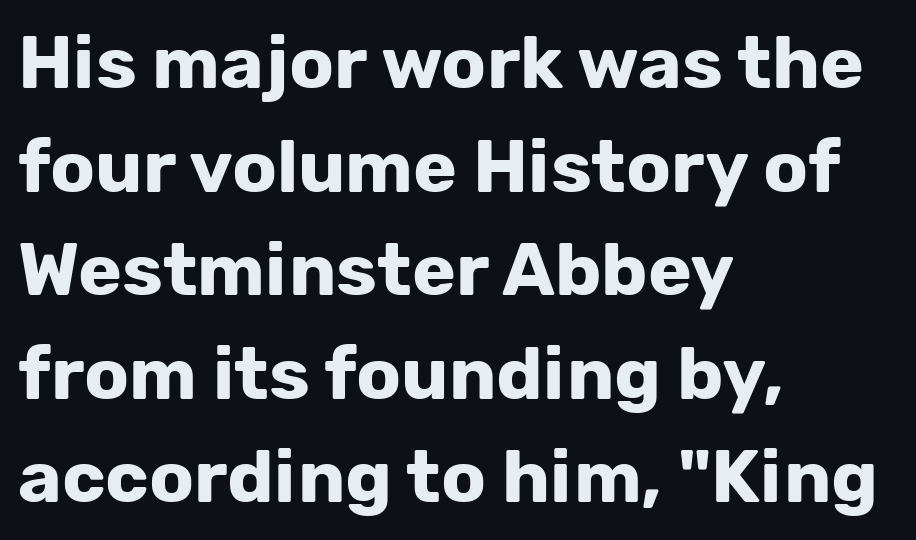
Q: Is the text bold? A: Yes.
Q: Is the text italic (slanted)? A: No, it is upright.
Q: Is the typeface a serif or a sans-serif typeface? A: Sans-serif.
Q: Is the text underlined? A: No.
Q: How is the paragraph aligned? A: Left-aligned.
Q: Is the spacing between letters normal or unusually wide? A: Normal.
Q: Is the spacing between lines tight, normal or loose? A: Normal.
Q: Width (condensed, normal, or wide)? A: Normal.
Q: Stroke contrast? A: Low.
Q: x-height? A: Medium.
Q: Monospaced? A: No.
